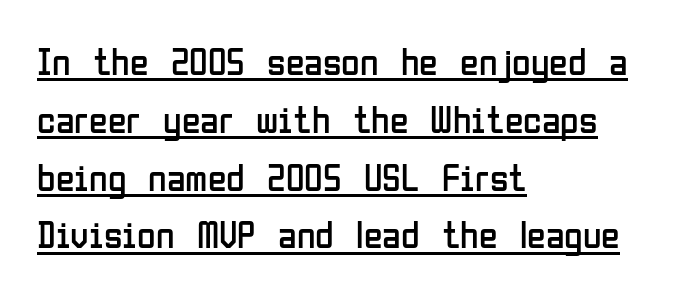
Every row of glyphs begins at an identical x-position on the left. What decoration does the sample have? An underline. Inter-character spacing is left at the font's built-in metrics. No letter is thick-stroked: the sample isn't bold. This sample uses an upright cut, with every glyph sitting square on the baseline. Normally led — the rows are evenly, conventionally spaced.
